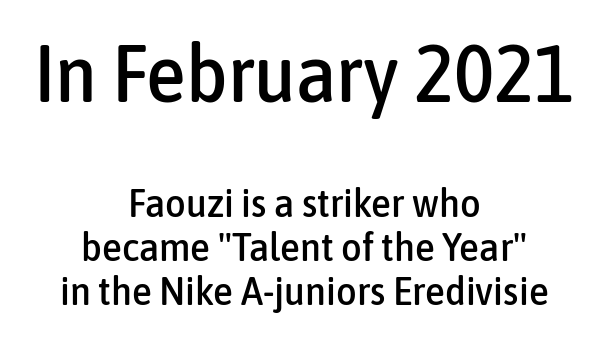
{"serif": "no", "italic": "no", "width": "condensed", "stroke_contrast": "low", "x_height": "medium", "monospaced": "no", "underline": "no", "align": "center", "line_spacing": "tight", "line_spacing_ratio": 1.1, "letter_spacing": "normal", "letter_spacing_em": 0.0, "larger_block": "first", "size_ratio": 2.0, "glyph_px": 80}
